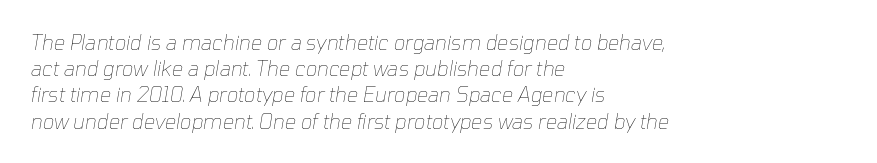
Q: Is the text bold? A: No.
Q: Is the text italic (slanted)? A: Yes, it leans right by about 10 degrees.
Q: Is the text underlined? A: No.
Q: How is the paragraph aligned? A: Left-aligned.
Q: Is the spacing between letters normal or unusually wide? A: Normal.
Q: Is the spacing between lines tight, normal or loose? A: Normal.
